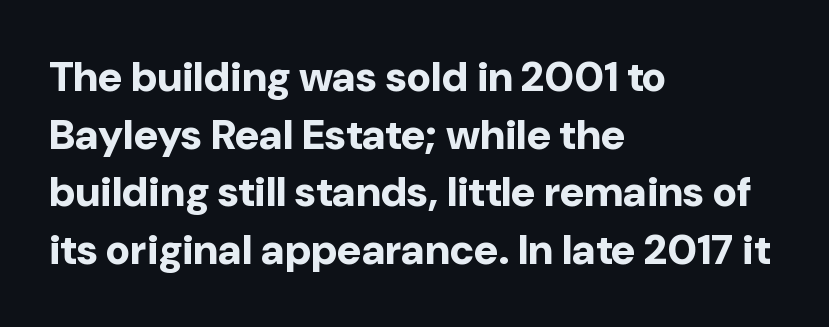
{"serif": "no", "italic": "no", "bold": "yes", "weight": "bold", "width": "normal", "stroke_contrast": "low", "x_height": "medium", "monospaced": "no", "underline": "no", "align": "left", "line_spacing": "normal", "line_spacing_ratio": 1.37, "letter_spacing": "normal", "letter_spacing_em": 0.0, "glyph_px": 42}
